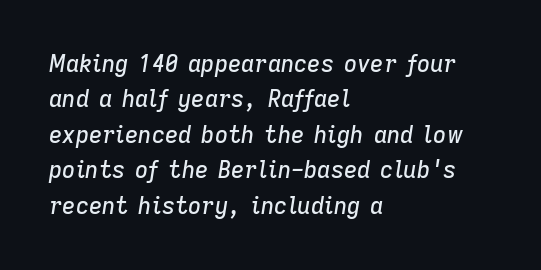
The passage shown is not underscored anywhere. Is there much room between lines? A standard amount, neither cramped nor airy. The letters sit at their default tracking, neither squeezed nor spread. The compositor pushed each line to the left boundary. Does the lettering tilt? It does — this is italic.
